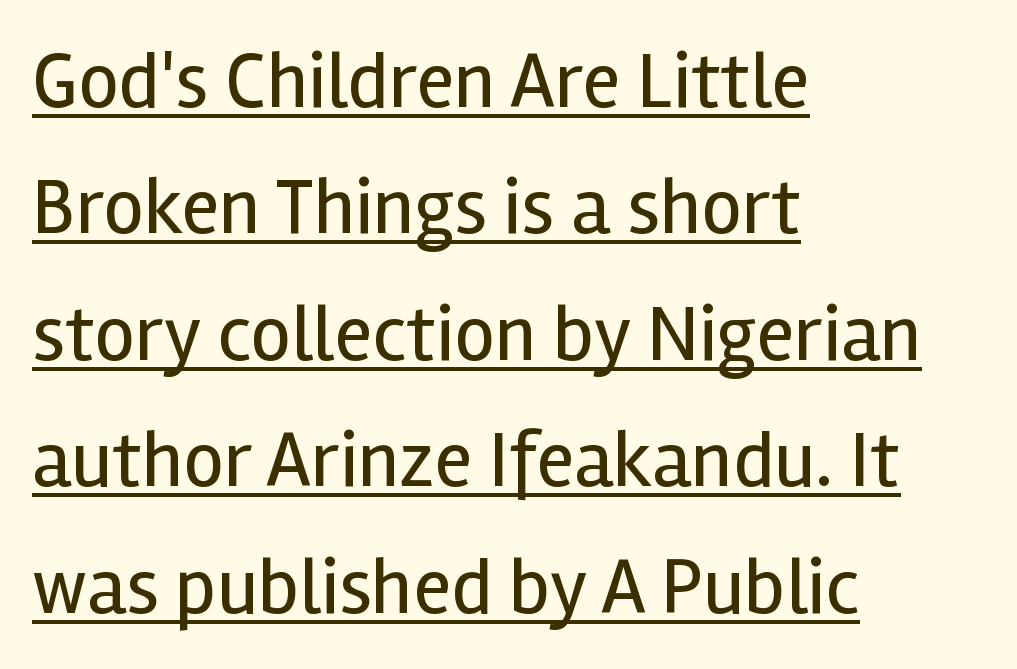
Q: Is the text bold? A: No.
Q: Is the text italic (slanted)? A: No, it is upright.
Q: Is the typeface a serif or a sans-serif typeface? A: Sans-serif.
Q: Is the text underlined? A: Yes.
Q: How is the paragraph aligned? A: Left-aligned.
Q: Is the spacing between letters normal or unusually wide? A: Normal.
Q: Is the spacing between lines tight, normal or loose? A: Normal.
Q: Width (condensed, normal, or wide)? A: Normal.
Q: x-height? A: Medium.
Q: Monospaced? A: No.
